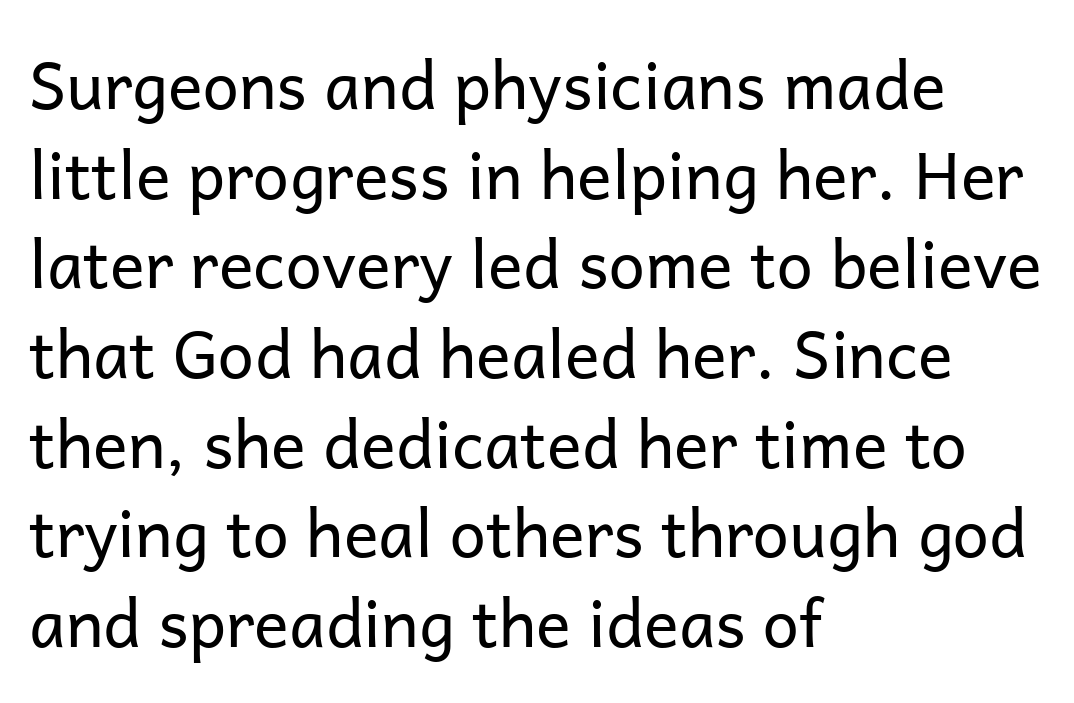
{"serif": "no", "italic": "no", "bold": "no", "weight": "regular", "width": "normal", "stroke_contrast": "low", "x_height": "medium", "monospaced": "no", "underline": "no", "align": "left", "line_spacing": "normal", "line_spacing_ratio": 1.38, "letter_spacing": "normal", "letter_spacing_em": 0.0, "glyph_px": 65}
